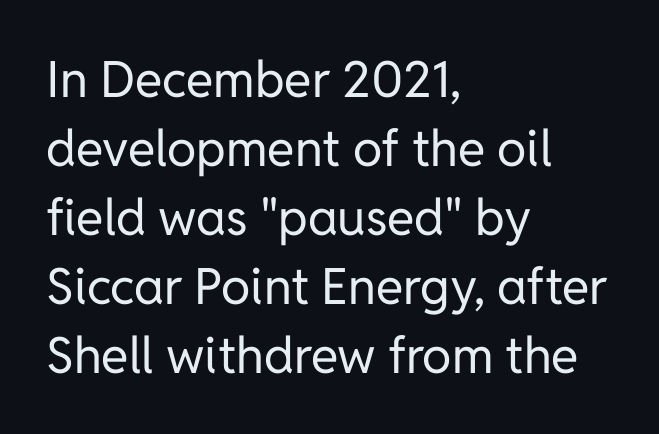
Here the glyphs are tracked normally, forming tight word shapes. These lines were composed using upright roman letters. The compositor pushed each line to the left boundary. A typesetter would call this proportional, since set widths differ per character. This is not heavy type; no bold has been used. The area under the type is left untouched.
